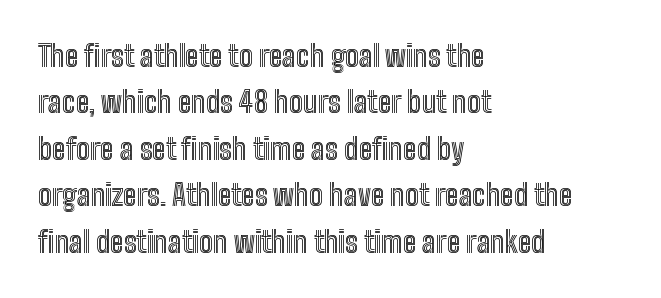
Q: Is the text italic (slanted)? A: No, it is upright.
Q: Is the text underlined? A: No.
Q: How is the paragraph aligned? A: Left-aligned.
Q: Is the spacing between letters normal or unusually wide? A: Normal.
Q: Is the spacing between lines tight, normal or loose? A: Normal.
Q: Width (condensed, normal, or wide)? A: Condensed.
Q: x-height? A: Medium.
Q: Monospaced? A: No.
